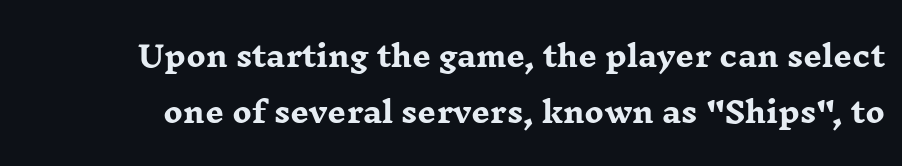
{"serif": "yes", "italic": "no", "bold": "yes", "weight": "heavy", "width": "wide", "stroke_contrast": "low", "x_height": "medium", "monospaced": "no", "underline": "no", "line_spacing": "loose", "line_spacing_ratio": 1.93, "letter_spacing": "normal", "letter_spacing_em": 0.0, "glyph_px": 29}
